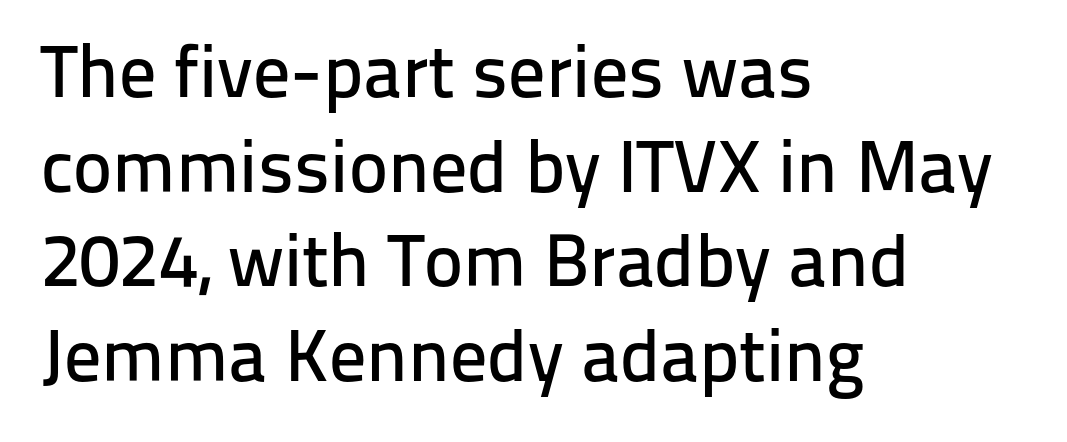
Q: Is the text italic (slanted)? A: No, it is upright.
Q: Is the typeface a serif or a sans-serif typeface? A: Sans-serif.
Q: Is the text underlined? A: No.
Q: How is the paragraph aligned? A: Left-aligned.
Q: Is the spacing between letters normal or unusually wide? A: Normal.
Q: Is the spacing between lines tight, normal or loose? A: Normal.
Q: Width (condensed, normal, or wide)? A: Normal.
Q: Stroke contrast? A: Low.
Q: x-height? A: Medium.
Q: Monospaced? A: No.
